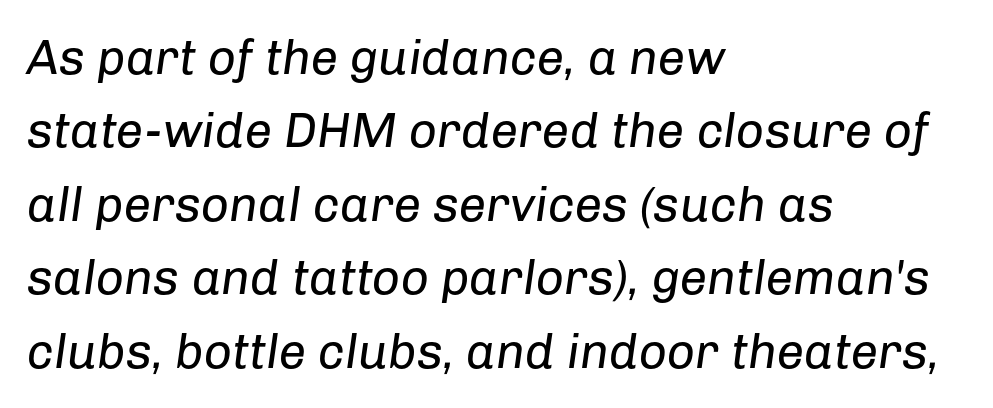
Q: Is the text bold? A: No.
Q: Is the text italic (slanted)? A: Yes, it leans right by about 8 degrees.
Q: Is the text underlined? A: No.
Q: How is the paragraph aligned? A: Left-aligned.
Q: Is the spacing between letters normal or unusually wide? A: Normal.
Q: Is the spacing between lines tight, normal or loose? A: Normal.
Q: Width (condensed, normal, or wide)? A: Normal.
Q: Stroke contrast? A: Low.
Q: x-height? A: Medium.
Q: Monospaced? A: No.
